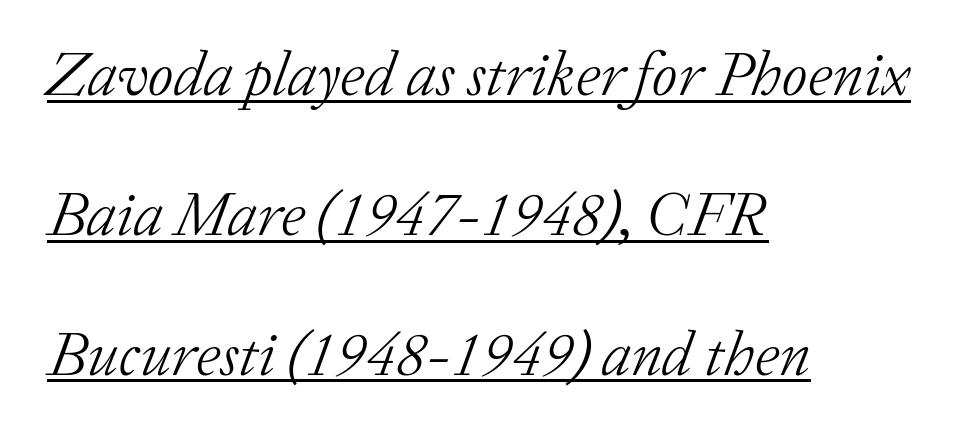
{"serif": "yes", "italic": "yes", "lean": "right", "slant_degrees": 20, "bold": "no", "weight": "light", "width": "normal", "stroke_contrast": "low", "x_height": "medium", "monospaced": "no", "underline": "yes", "align": "left", "line_spacing": "loose", "line_spacing_ratio": 2.22, "letter_spacing": "normal", "letter_spacing_em": 0.0, "glyph_px": 63}
